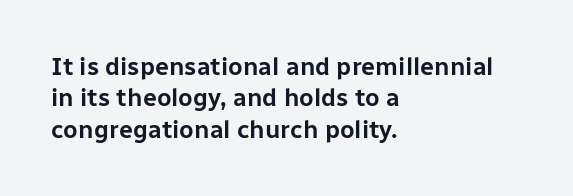
The image shows 25 px text type, upright; set left-aligned, normal line spacing (1.26x), normal letter spacing, not underlined.
